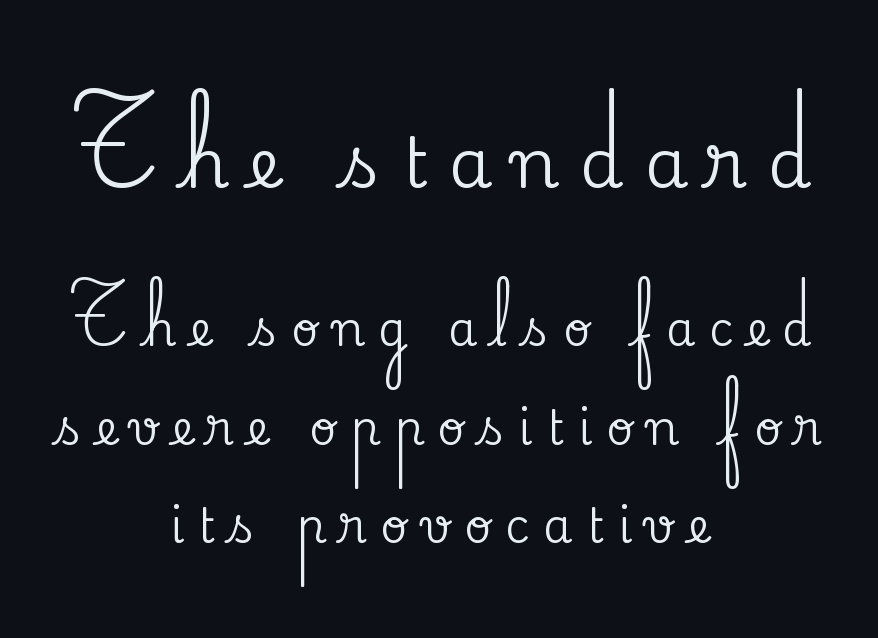
{"serif": "yes", "italic": "no", "width": "normal", "stroke_contrast": "medium", "x_height": "small", "monospaced": "no", "underline": "no", "align": "center", "line_spacing": "loose", "line_spacing_ratio": 2.09, "letter_spacing": "wide", "letter_spacing_em": 0.29, "larger_block": "first", "size_ratio": 1.49, "glyph_px": 70}
